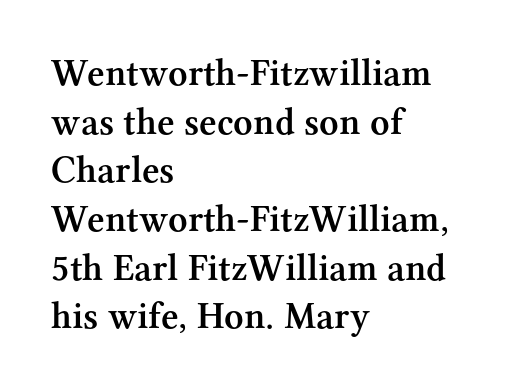
Q: Is the text bold? A: Semi-bold.
Q: Is the text italic (slanted)? A: No, it is upright.
Q: Is the typeface a serif or a sans-serif typeface? A: Serif.
Q: Is the text underlined? A: No.
Q: How is the paragraph aligned? A: Left-aligned.
Q: Is the spacing between letters normal or unusually wide? A: Normal.
Q: Is the spacing between lines tight, normal or loose? A: Normal.
Q: Width (condensed, normal, or wide)? A: Normal.
Q: Stroke contrast? A: Medium.
Q: x-height? A: Medium.
Q: Monospaced? A: No.
